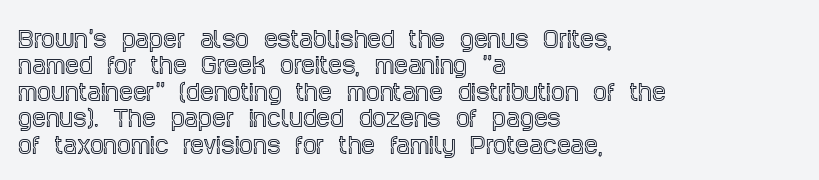
Q: Is the text italic (slanted)? A: No, it is upright.
Q: Is the text underlined? A: No.
Q: How is the paragraph aligned? A: Left-aligned.
Q: Is the spacing between letters normal or unusually wide? A: Normal.
